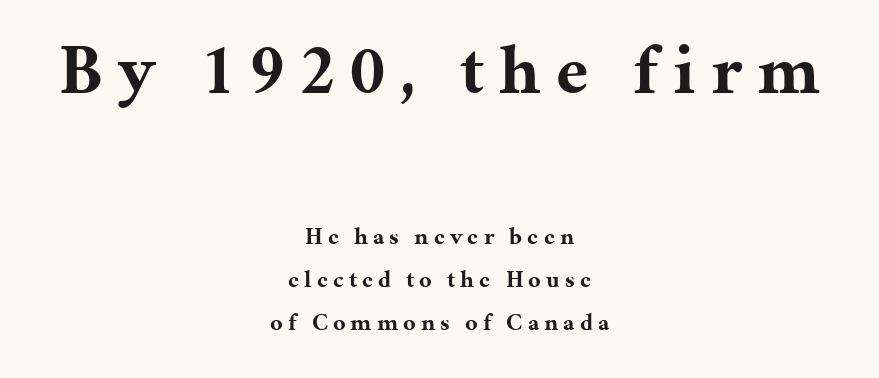
{"serif": "yes", "italic": "no", "bold": "yes", "weight": "bold", "width": "normal", "stroke_contrast": "medium", "x_height": "medium", "monospaced": "no", "underline": "no", "align": "center", "line_spacing_ratio": 1.8, "letter_spacing": "wide", "letter_spacing_em": 0.21, "larger_block": "first", "size_ratio": 2.96, "glyph_px": 71}
